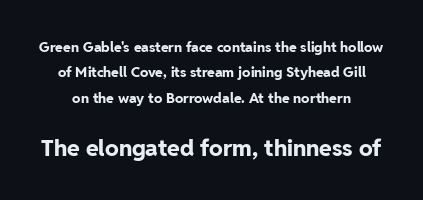
Unmarked baselines from the first word to the last. The axis of the letterforms is exactly vertical. Reading top to bottom, the characters get bigger at the block break. Compared with an ordinary text face, these strokes are far heavier — a full bold. Tracking value appears to be zero — textbook default spacing.
